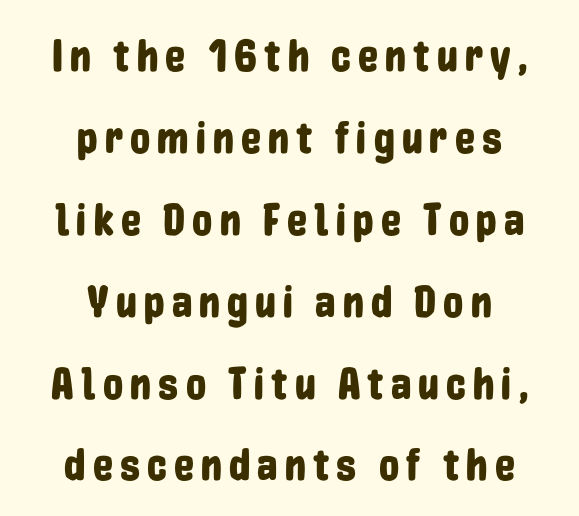
{"serif": "no", "italic": "no", "width": "condensed", "stroke_contrast": "low", "x_height": "medium", "monospaced": "no", "underline": "no", "align": "center", "line_spacing_ratio": 1.82, "glyph_px": 45}
